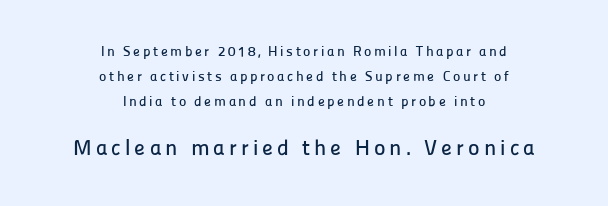
Q: Is the text italic (slanted)? A: No, it is upright.
Q: Is the text underlined? A: No.
Q: How is the paragraph aligned? A: Centered.
Q: Which block of text is set in a larger size, the first (top) or the second (bottom)? A: The second (bottom) one.
